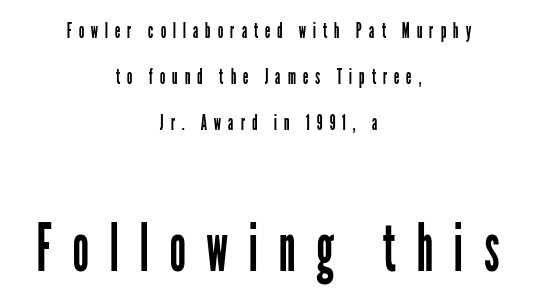
The image shows 66 px regular-weight, condensed sans-serif type, upright; set centered, loose line spacing (2.1x), unusually wide letter spacing (+0.31 em), not underlined; the second (bottom) block is 3.0x larger; low stroke contrast and a medium x-height.
